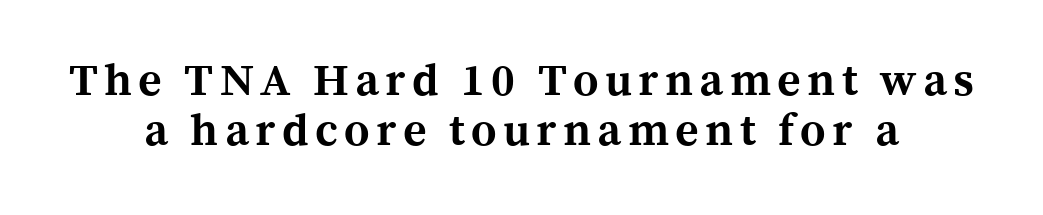
{"serif": "yes", "italic": "no", "bold": "yes", "weight": "bold", "width": "normal", "x_height": "medium", "monospaced": "no", "underline": "no", "align": "center", "line_spacing": "tight", "line_spacing_ratio": 1.12, "glyph_px": 45}
